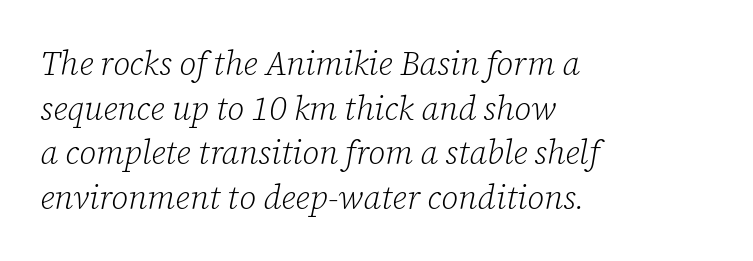
Italic: yes, the glyphs are oblique. Varying glyph widths throughout — classic text-font behaviour. Stroke terminals: seriffed. Spacing between characters is what you'd get straight out of the box.
